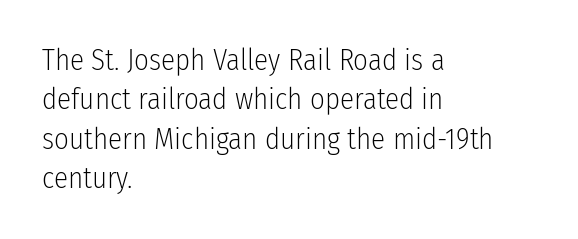
Q: Is the text bold? A: No.
Q: Is the text italic (slanted)? A: No, it is upright.
Q: Is the typeface a serif or a sans-serif typeface? A: Sans-serif.
Q: Is the text underlined? A: No.
Q: How is the paragraph aligned? A: Left-aligned.
Q: Is the spacing between letters normal or unusually wide? A: Normal.
Q: Is the spacing between lines tight, normal or loose? A: Normal.
Q: Width (condensed, normal, or wide)? A: Condensed.
Q: Stroke contrast? A: Low.
Q: x-height? A: Medium.
Q: Monospaced? A: No.
